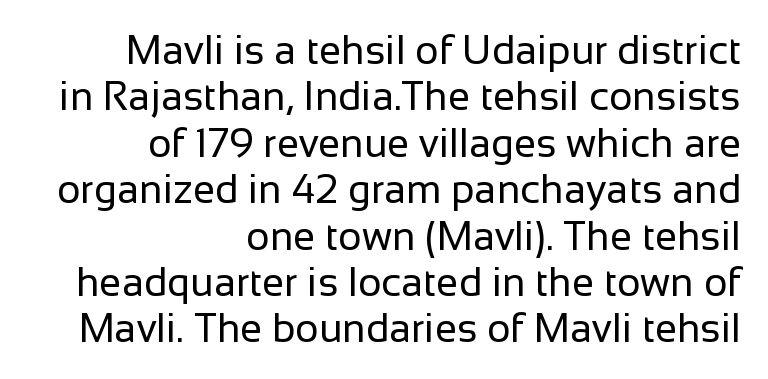
Q: Is the text bold? A: No.
Q: Is the text italic (slanted)? A: No, it is upright.
Q: Is the typeface a serif or a sans-serif typeface? A: Sans-serif.
Q: Is the text underlined? A: No.
Q: How is the paragraph aligned? A: Right-aligned.
Q: Is the spacing between letters normal or unusually wide? A: Normal.
Q: Width (condensed, normal, or wide)? A: Normal.
Q: Stroke contrast? A: Low.
Q: x-height? A: Medium.
Q: Monospaced? A: No.
